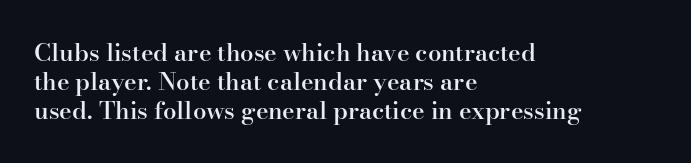
{"italic": "no", "bold": "semi", "underline": "no", "align": "left", "line_spacing_ratio": 1.2, "letter_spacing": "normal", "letter_spacing_em": 0.0, "glyph_px": 24}
